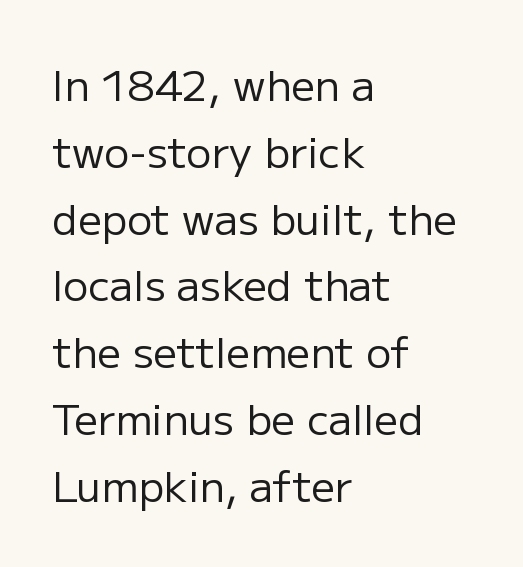
Q: Is the text bold? A: No.
Q: Is the text italic (slanted)? A: No, it is upright.
Q: Is the typeface a serif or a sans-serif typeface? A: Sans-serif.
Q: Is the text underlined? A: No.
Q: How is the paragraph aligned? A: Left-aligned.
Q: Is the spacing between letters normal or unusually wide? A: Normal.
Q: Is the spacing between lines tight, normal or loose? A: Normal.
Q: Width (condensed, normal, or wide)? A: Normal.
Q: Stroke contrast? A: Low.
Q: x-height? A: Medium.
Q: Monospaced? A: No.
